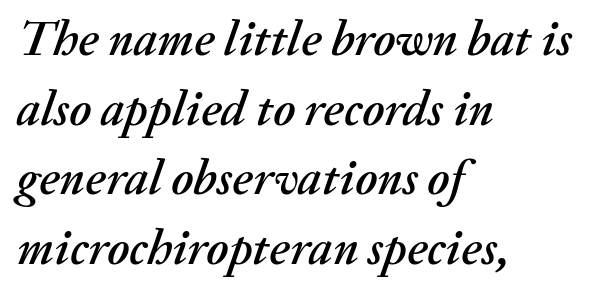
{"italic": "yes", "lean": "right", "slant_degrees": 20, "width": "normal", "stroke_contrast": "medium", "x_height": "medium", "monospaced": "no", "underline": "no", "align": "left", "line_spacing": "normal", "line_spacing_ratio": 1.42, "letter_spacing": "normal", "letter_spacing_em": 0.0, "glyph_px": 49}
